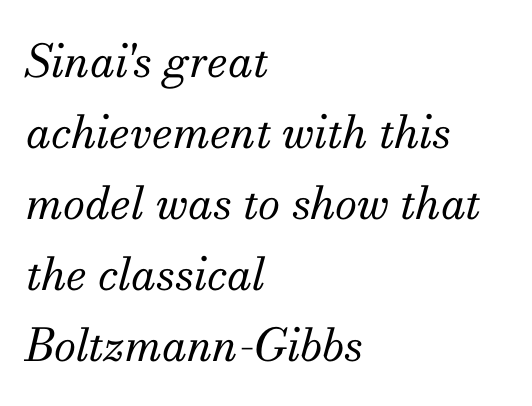
Check where the strokes stop: tiny serifs finish them off. The typesetting does not lean heavy: it is not bold. Look at the tracking — it's just the regular setting, nothing added. The compositor pushed each line to the left boundary.
